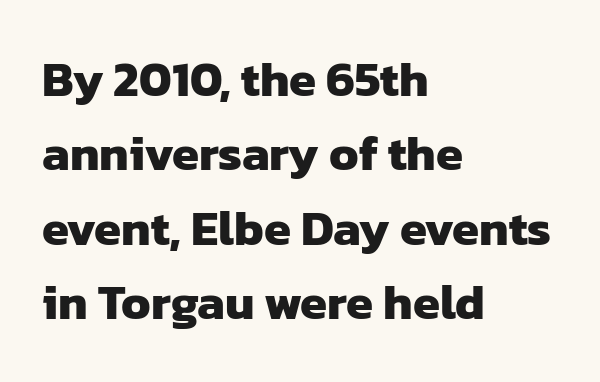
The image shows 49 px heavy sans-serif type; set left-aligned, normal line spacing (1.52x), normal letter spacing, not underlined; low stroke contrast and a medium x-height.
